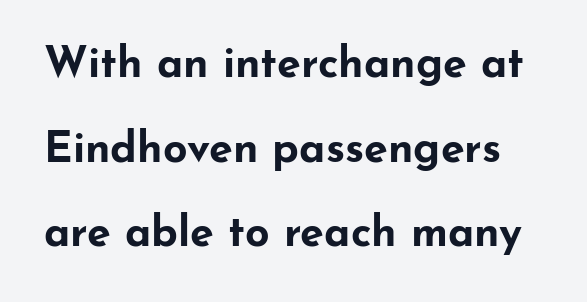
The image shows 43 px bold, wide sans-serif type, upright; set loose line spacing (1.97x), normal letter spacing, not underlined; low stroke contrast and a small x-height.
